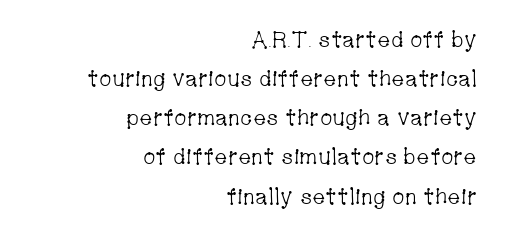
{"italic": "no", "bold": "no", "underline": "no", "align": "right", "line_spacing_ratio": 1.78, "letter_spacing": "normal", "letter_spacing_em": 0.0, "glyph_px": 22}
